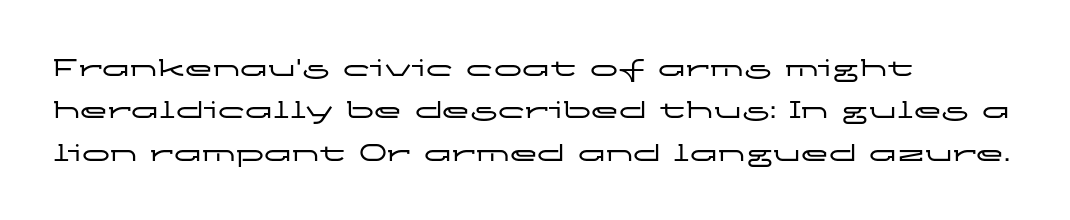
The ragged edge is on the right, which tells us the setting is flush left. Nobody touched the tracking dial on this one. Evenly set lines give the paragraph a standard silhouette. The typeface chosen for these lines omits serifs. The zone under the glyphs is completely vacant.
